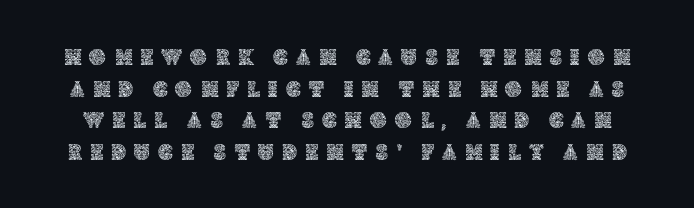
Is there any slant? The stems are plumb. Here the glyphs are tracked loosely, breaking word shapes into spaced letters. The line-height multiplier appears to be the usual default. Beneath every word, the page is bare.
